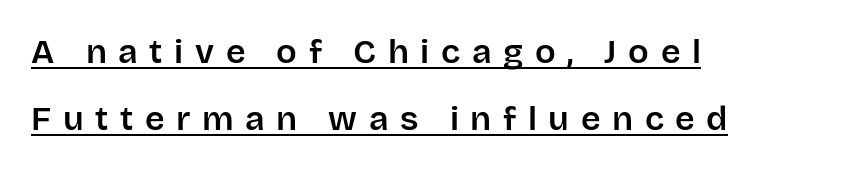
{"serif": "no", "italic": "no", "width": "normal", "stroke_contrast": "low", "x_height": "large", "monospaced": "no", "underline": "yes", "align": "left", "line_spacing": "loose", "line_spacing_ratio": 1.98, "letter_spacing": "wide", "letter_spacing_em": 0.34, "glyph_px": 34}
